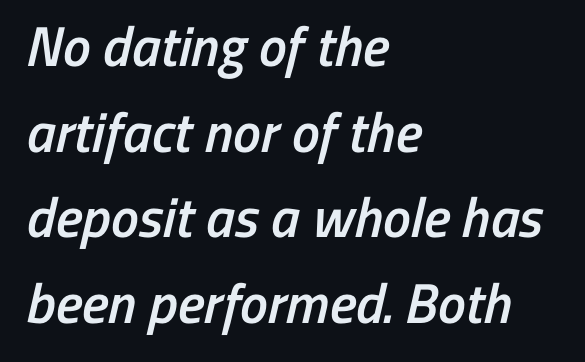
{"serif": "no", "bold": "semi", "weight": "semibold", "width": "condensed", "stroke_contrast": "low", "x_height": "medium", "monospaced": "no", "underline": "no", "align": "left", "line_spacing": "normal", "line_spacing_ratio": 1.53, "letter_spacing": "normal", "letter_spacing_em": 0.0, "glyph_px": 56}
